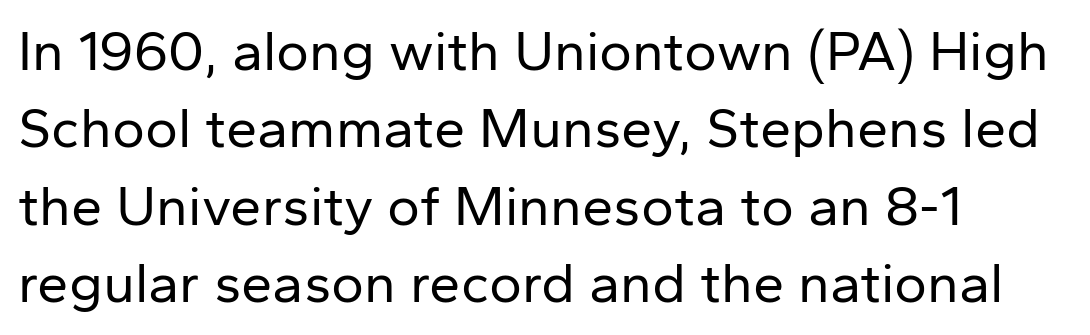
The image shows 56 px regular-weight sans-serif type, upright; set left-aligned, normal line spacing (1.38x), normal letter spacing, not underlined; low stroke contrast and a medium x-height.
